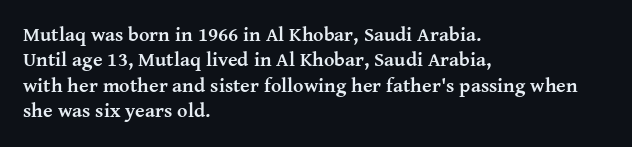
The image shows 20 px bold type, upright; set left-aligned, normal line spacing (1.27x), normal letter spacing, not underlined.
